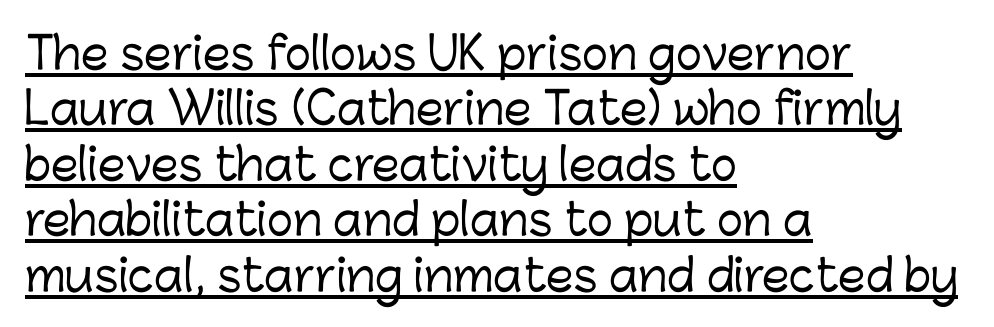
The image shows 44 px sans-serif type, upright; set left-aligned, normal line spacing (1.26x), normal letter spacing, underlined; low stroke contrast and a medium x-height.
